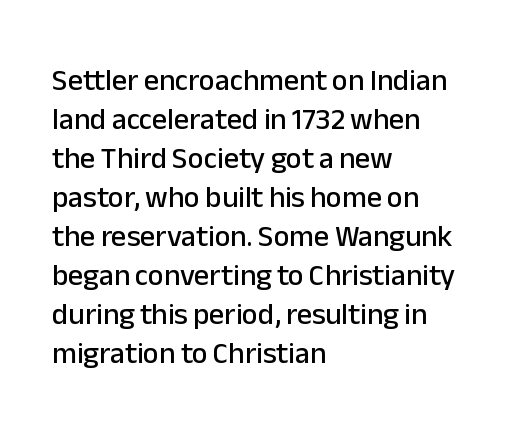
Line spacing here is normal. Words appear dense and cohesive because spacing is normal. Horizontal alignment here is leftward, the default for most running prose. Italic? Not at all — the glyphs are vertical. Classification — sans serif.
